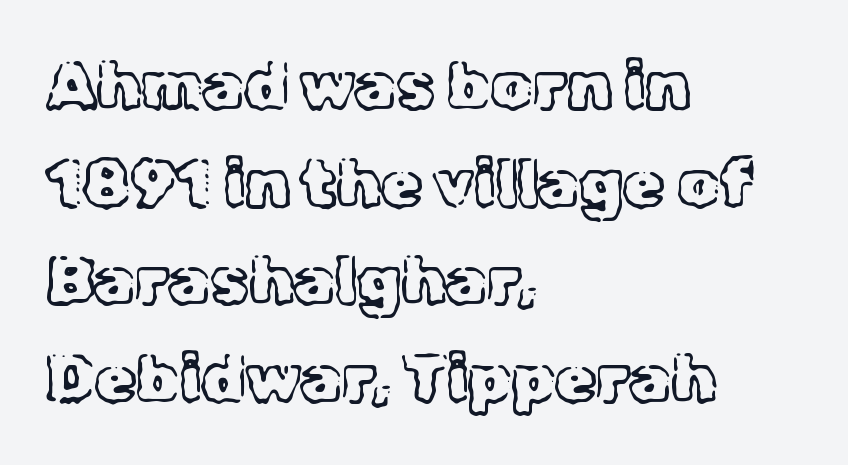
Q: Is the text bold? A: No.
Q: Is the text italic (slanted)? A: No, it is upright.
Q: Is the typeface a serif or a sans-serif typeface? A: Serif.
Q: Is the text underlined? A: No.
Q: How is the paragraph aligned? A: Left-aligned.
Q: Is the spacing between letters normal or unusually wide? A: Normal.
Q: Is the spacing between lines tight, normal or loose? A: Normal.
Q: Width (condensed, normal, or wide)? A: Normal.
Q: x-height? A: Medium.
Q: Monospaced? A: No.
